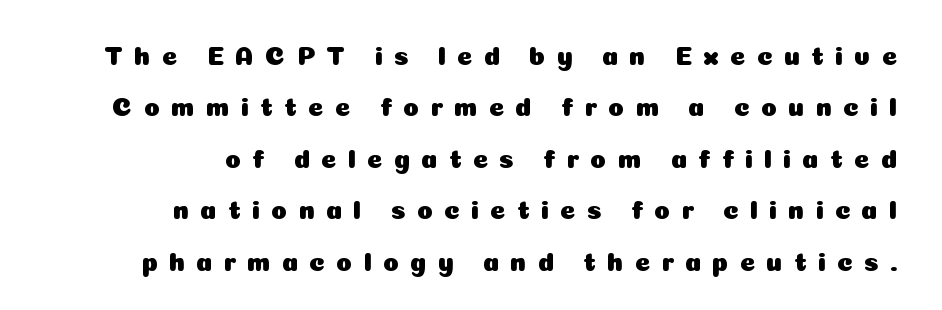
{"italic": "no", "underline": "no", "align": "right", "line_spacing": "loose", "line_spacing_ratio": 1.98, "letter_spacing": "wide", "letter_spacing_em": 0.43, "glyph_px": 26}
